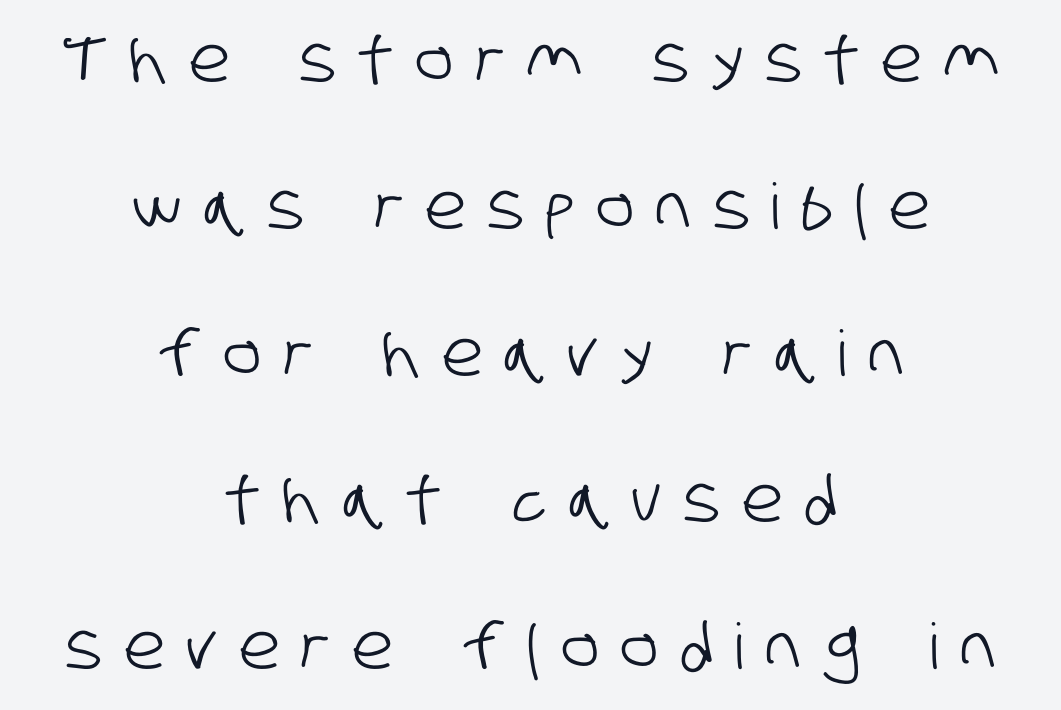
Q: Is the typeface a serif or a sans-serif typeface? A: Sans-serif.
Q: Is the text underlined? A: No.
Q: How is the paragraph aligned? A: Centered.
Q: Is the spacing between letters normal or unusually wide? A: Unusually wide.
Q: Is the spacing between lines tight, normal or loose? A: Loose.
Q: Width (condensed, normal, or wide)? A: Condensed.
Q: Stroke contrast? A: Low.
Q: x-height? A: Large.
Q: Monospaced? A: No.
